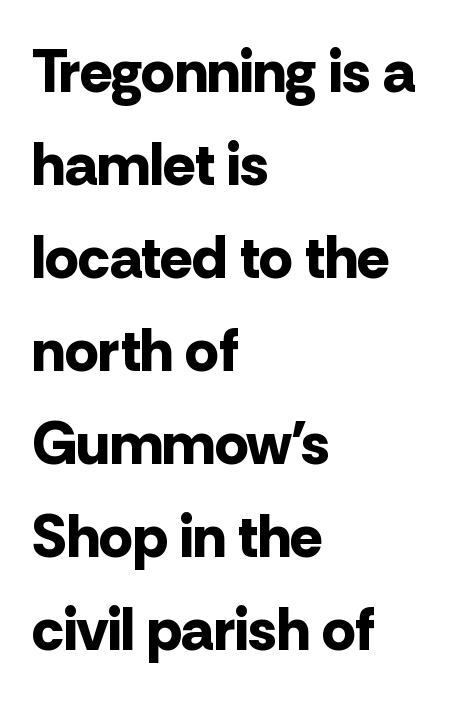
The image shows 60 px bold sans-serif type, upright; set left-aligned, normal line spacing (1.55x), normal letter spacing, not underlined; low stroke contrast and a medium x-height.
